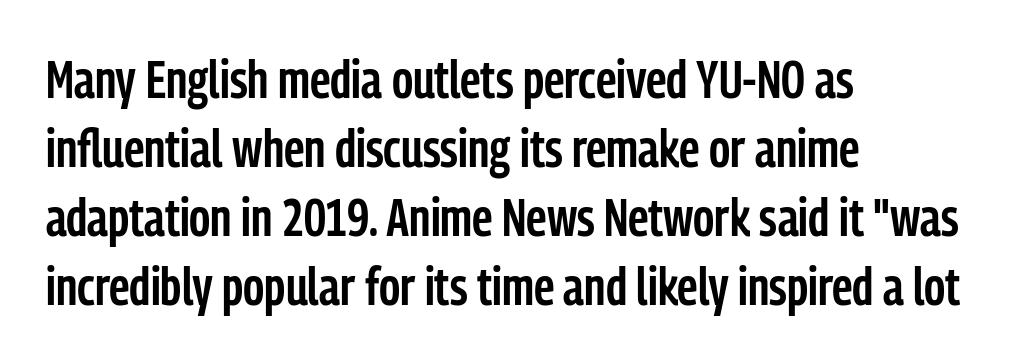
{"serif": "no", "italic": "no", "bold": "semi", "weight": "semibold", "width": "condensed", "stroke_contrast": "low", "x_height": "medium", "monospaced": "no", "underline": "no", "align": "left", "line_spacing": "normal", "line_spacing_ratio": 1.3, "letter_spacing": "normal", "letter_spacing_em": 0.0, "glyph_px": 53}
